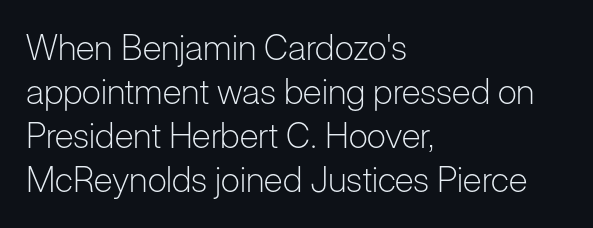
{"serif": "no", "italic": "no", "bold": "no", "weight": "light", "width": "normal", "stroke_contrast": "low", "x_height": "medium", "monospaced": "no", "underline": "no", "align": "left", "line_spacing": "normal", "line_spacing_ratio": 1.26, "letter_spacing": "normal", "letter_spacing_em": 0.0, "glyph_px": 35}
